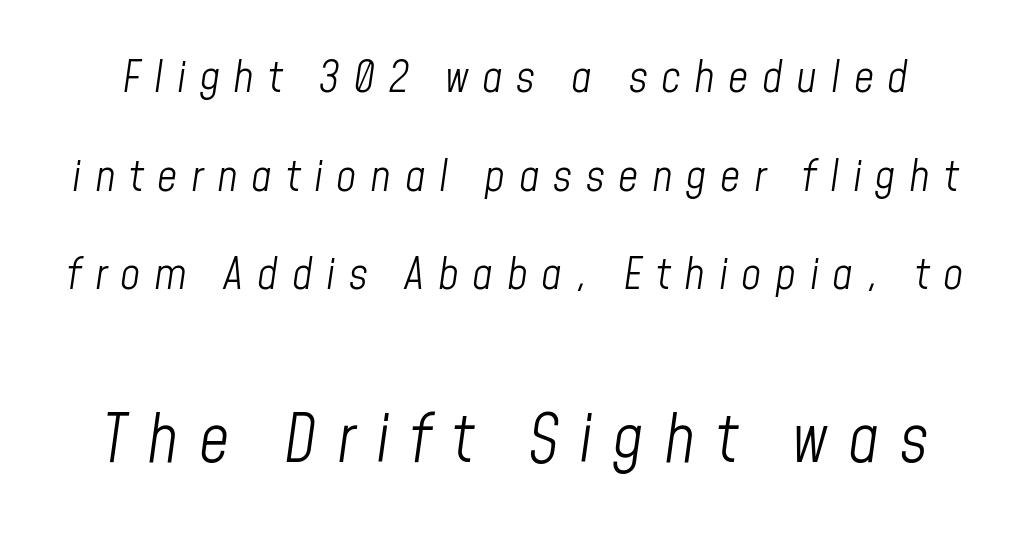
It's the slanting kind of type. The cut favours lightness, reaching ordinary text weight at its darkest. Is this a fixed-width face? No — the glyphs have proportional, varying widths. The passage shown stacks its lines with a broad gap. If you squint, the bottom block still reads clearly — it's the larger of the two. Glance below the letters and you will spot only blank space.
